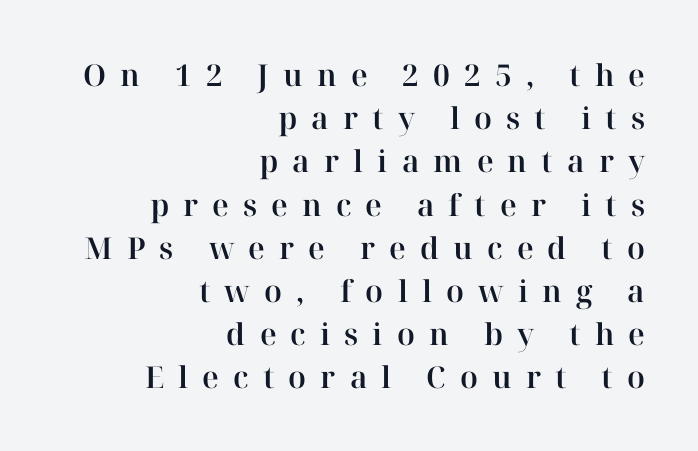
Style check: upright. Rule under the text: the space is simply empty. Typeset ragged left — the right edge is the straight one. Display-style spreading of the glyphs; the letterfit is very open.
